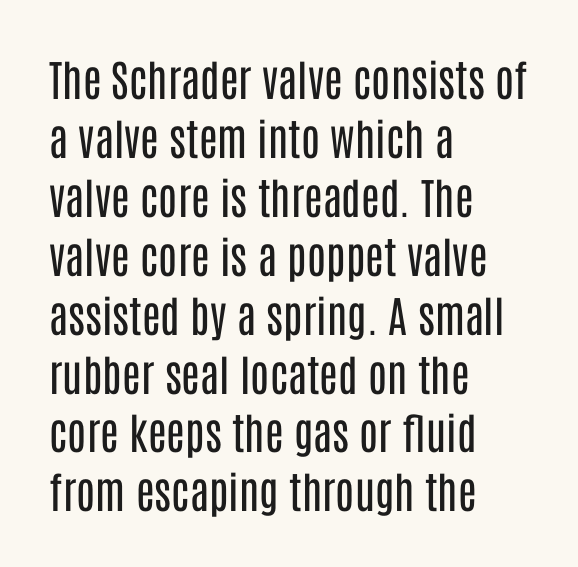
The image shows 43 px regular-weight, condensed sans-serif type, upright; set left-aligned, normal line spacing (1.37x), normal letter spacing, not underlined; low stroke contrast and a large x-height.
